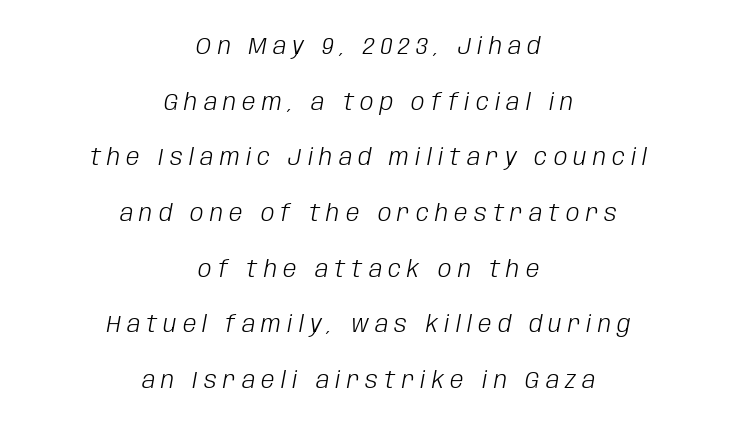
{"italic": "yes", "lean": "right", "slant_degrees": 10, "bold": "no", "underline": "no", "align": "center", "line_spacing": "loose", "line_spacing_ratio": 2.32, "letter_spacing": "wide", "letter_spacing_em": 0.26, "glyph_px": 24}
